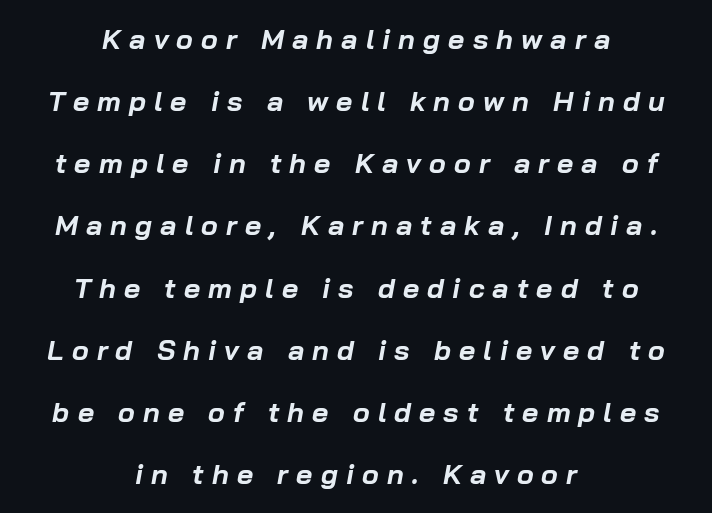
{"italic": "yes", "lean": "right", "slant_degrees": 10, "bold": "yes", "weight": "bold", "width": "normal", "stroke_contrast": "low", "x_height": "medium", "monospaced": "no", "underline": "no", "align": "center", "line_spacing": "loose", "line_spacing_ratio": 2.22, "letter_spacing": "wide", "letter_spacing_em": 0.29, "glyph_px": 28}
